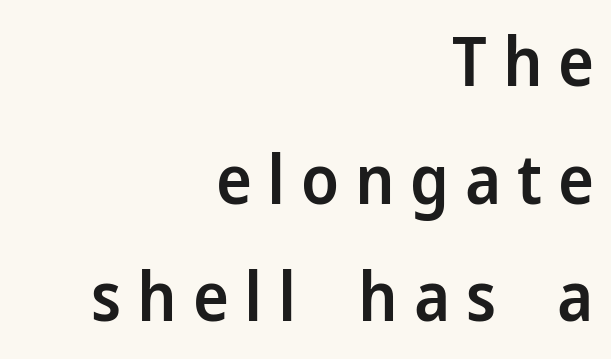
Look at the tracking — it's clearly loosened, letters drifting apart. The typesetting leans somewhat heavy: a semibold. This rendering features lettering with no underline. The setting favours the right margin, as signatures and pull-quotes sometimes do. Do the characters align in a grid? No, the font is proportional.
